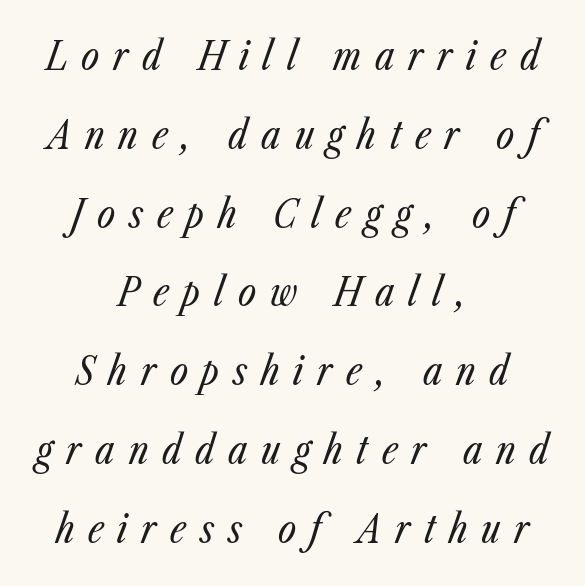
The image shows 39 px regular-weight, condensed type, italic (leaning right); set centered, loose line spacing (2.02x), unusually wide letter spacing (+0.35 em), not underlined; low stroke contrast and a medium x-height.
